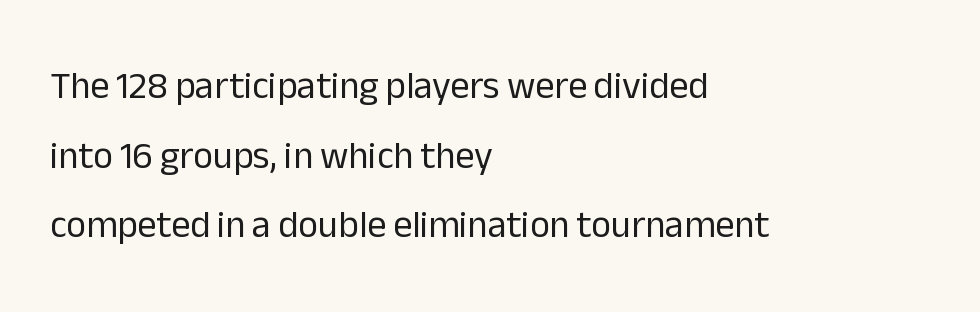
The image shows 38 px regular-weight sans-serif type, upright; set left-aligned, line spacing 1.83x, normal letter spacing, not underlined; low stroke contrast and a medium x-height.
